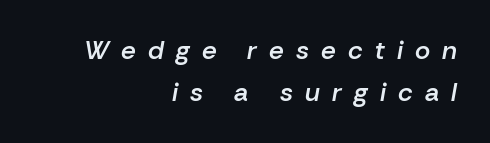
The image shows 26 px text type, italic (leaning right); set right-aligned, normal line spacing (1.6x), unusually wide letter spacing (+0.47 em), not underlined.
